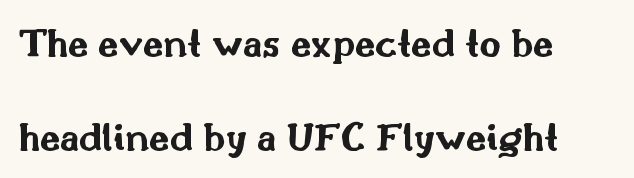
Q: Is the text bold? A: Yes.
Q: Is the text italic (slanted)? A: No, it is upright.
Q: Is the typeface a serif or a sans-serif typeface? A: Sans-serif.
Q: Is the text underlined? A: No.
Q: How is the paragraph aligned? A: Left-aligned.
Q: Is the spacing between letters normal or unusually wide? A: Normal.
Q: Is the spacing between lines tight, normal or loose? A: Loose.
Q: Width (condensed, normal, or wide)? A: Wide.
Q: Stroke contrast? A: Medium.
Q: x-height? A: Small.
Q: Monospaced? A: No.
